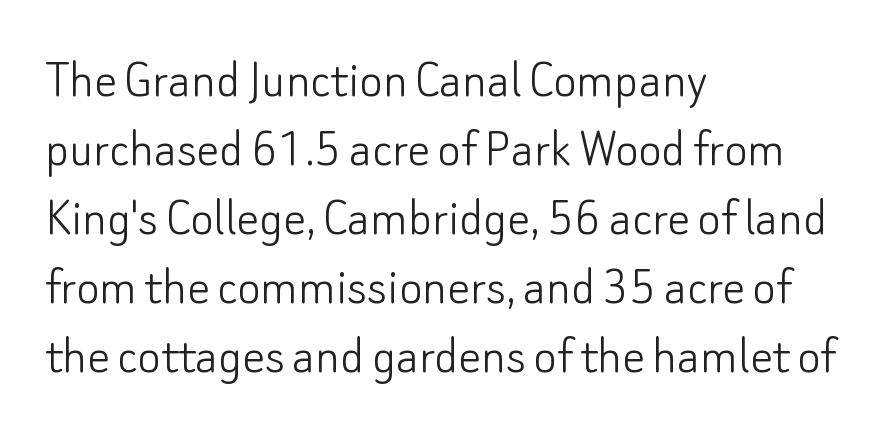
Observe the ordinary spacing: letters are neighbours, not strangers. A student would call this left alignment; a typographer would say flush left, rag right. Serifs: no, the terminals of the letterforms are clean. Any mark beneath the type? The region is blank. Vertical stems look standard width or narrower in stroke.
